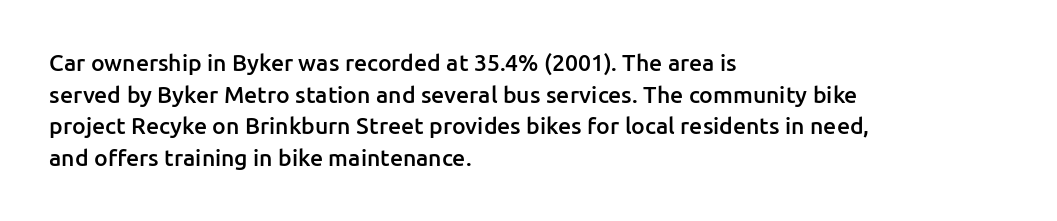
The image shows 23 px text type, upright; set left-aligned, normal line spacing (1.37x), normal letter spacing, not underlined.
